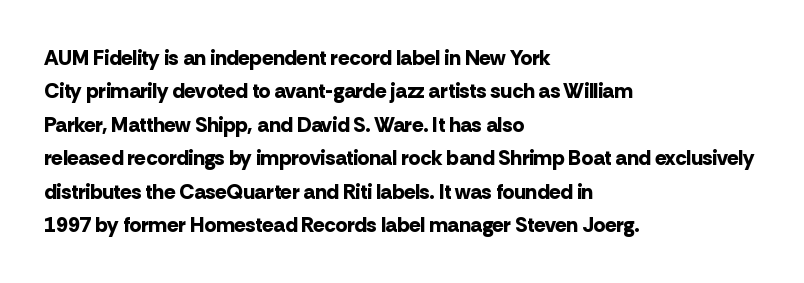
The image shows 21 px bold type, upright; set left-aligned, normal line spacing (1.59x), normal letter spacing, not underlined.
